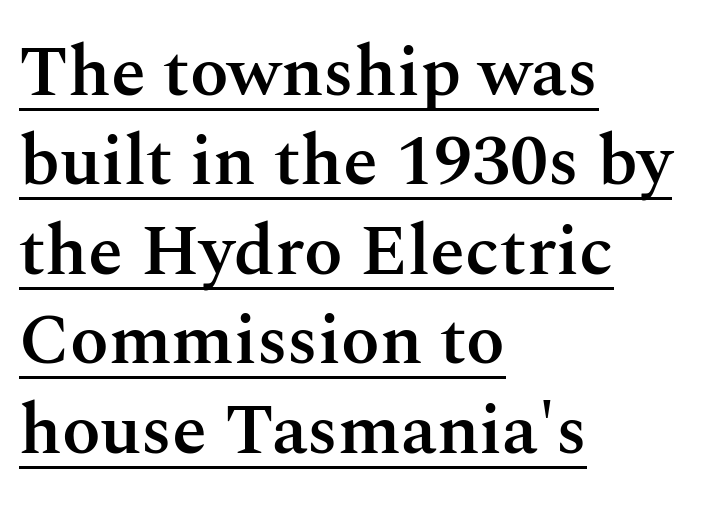
Q: Is the text bold? A: Semi-bold.
Q: Is the text italic (slanted)? A: No, it is upright.
Q: Is the typeface a serif or a sans-serif typeface? A: Serif.
Q: Is the text underlined? A: Yes.
Q: How is the paragraph aligned? A: Left-aligned.
Q: Is the spacing between letters normal or unusually wide? A: Normal.
Q: Is the spacing between lines tight, normal or loose? A: Normal.
Q: Width (condensed, normal, or wide)? A: Normal.
Q: Stroke contrast? A: Medium.
Q: x-height? A: Medium.
Q: Monospaced? A: No.
